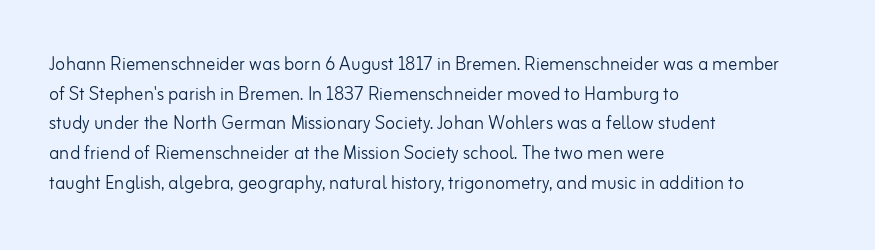
{"italic": "no", "bold": "no", "underline": "no", "align": "left", "line_spacing": "normal", "line_spacing_ratio": 1.29, "letter_spacing": "normal", "letter_spacing_em": 0.0, "glyph_px": 23}
